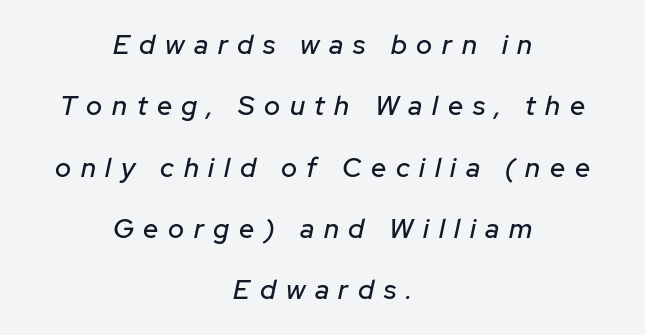
Q: Is the text italic (slanted)? A: Yes, it leans right by about 12 degrees.
Q: Is the text underlined? A: No.
Q: How is the paragraph aligned? A: Centered.
Q: Is the spacing between letters normal or unusually wide? A: Unusually wide.
Q: Is the spacing between lines tight, normal or loose? A: Loose.
